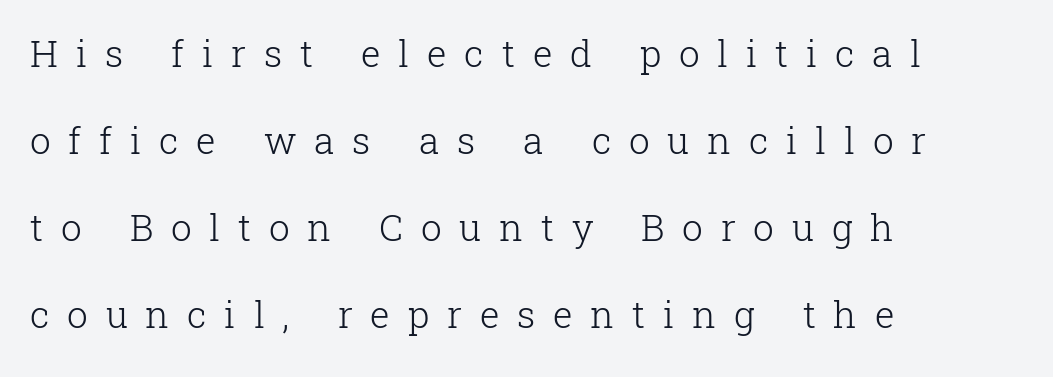
Q: Is the text bold? A: No.
Q: Is the text italic (slanted)? A: No, it is upright.
Q: Is the typeface a serif or a sans-serif typeface? A: Serif.
Q: Is the text underlined? A: No.
Q: How is the paragraph aligned? A: Left-aligned.
Q: Is the spacing between letters normal or unusually wide? A: Unusually wide.
Q: Is the spacing between lines tight, normal or loose? A: Loose.
Q: Width (condensed, normal, or wide)? A: Normal.
Q: Stroke contrast? A: Low.
Q: x-height? A: Medium.
Q: Monospaced? A: No.
